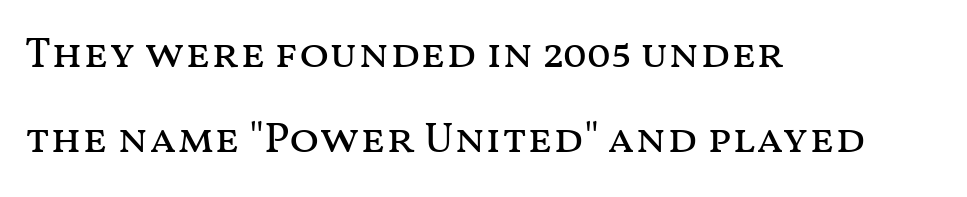
Q: Is the text bold? A: No.
Q: Is the text italic (slanted)? A: No, it is upright.
Q: Is the text underlined? A: No.
Q: How is the paragraph aligned? A: Left-aligned.
Q: Is the spacing between letters normal or unusually wide? A: Normal.
Q: Is the spacing between lines tight, normal or loose? A: Loose.
Q: Width (condensed, normal, or wide)? A: Wide.
Q: Stroke contrast? A: Medium.
Q: x-height? A: Medium.
Q: Monospaced? A: No.
